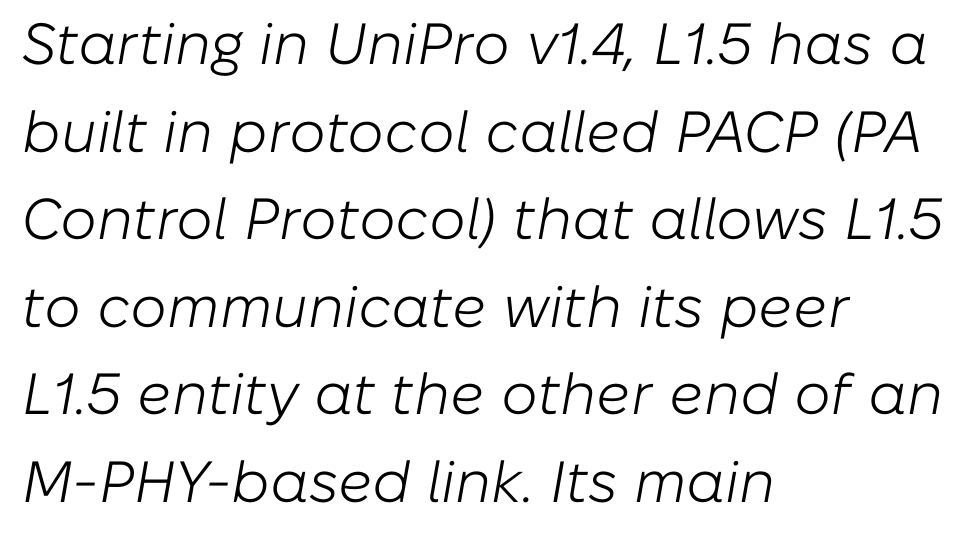
Q: Is the text bold? A: No.
Q: Is the text italic (slanted)? A: Yes, it leans right by about 10 degrees.
Q: Is the text underlined? A: No.
Q: How is the paragraph aligned? A: Left-aligned.
Q: Is the spacing between letters normal or unusually wide? A: Normal.
Q: Is the spacing between lines tight, normal or loose? A: Normal.
Q: Width (condensed, normal, or wide)? A: Normal.
Q: Stroke contrast? A: Low.
Q: x-height? A: Medium.
Q: Monospaced? A: No.
